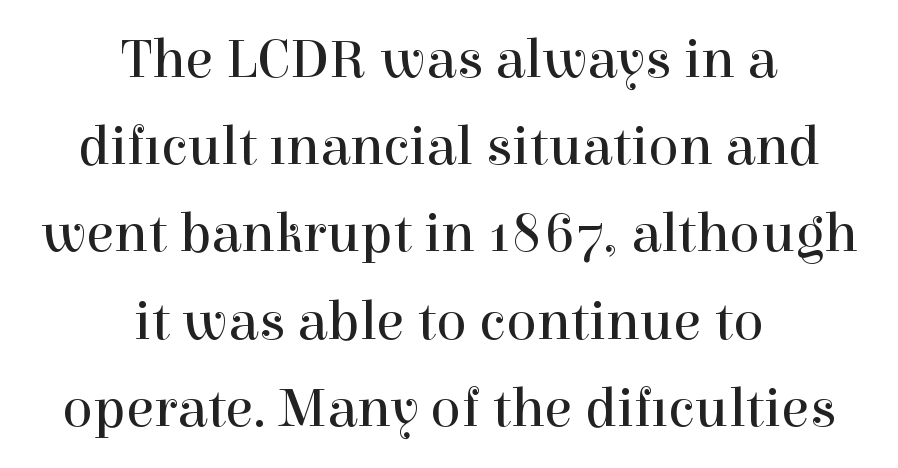
The image shows 57 px regular-weight serif type, upright; set centered, normal line spacing (1.53x), normal letter spacing, not underlined; a medium x-height.
